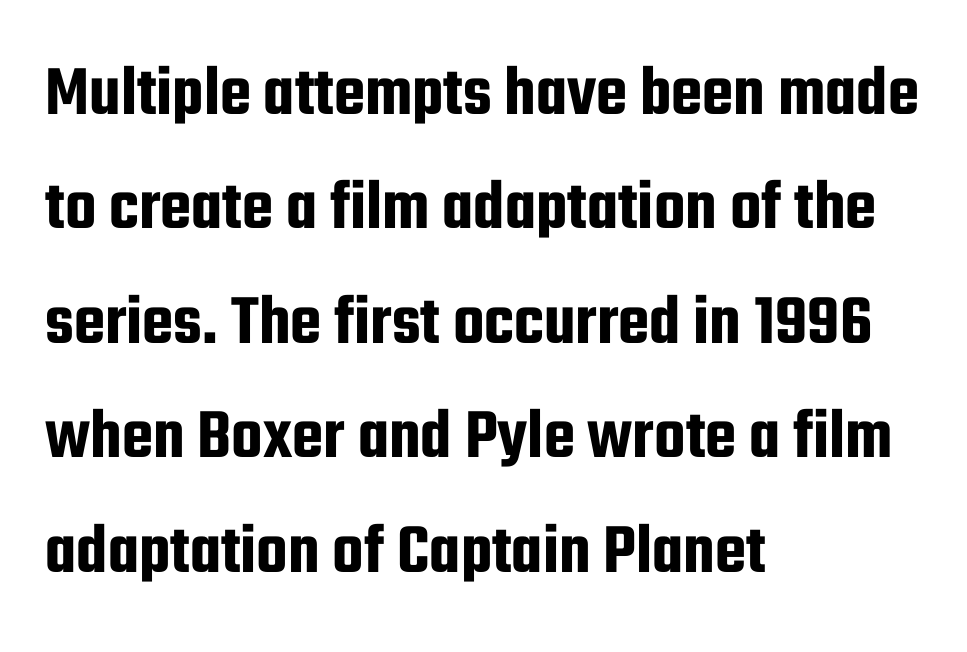
The image shows 72 px condensed sans-serif type, upright; set left-aligned, normal line spacing (1.59x), normal letter spacing, not underlined; low stroke contrast and a medium x-height.
